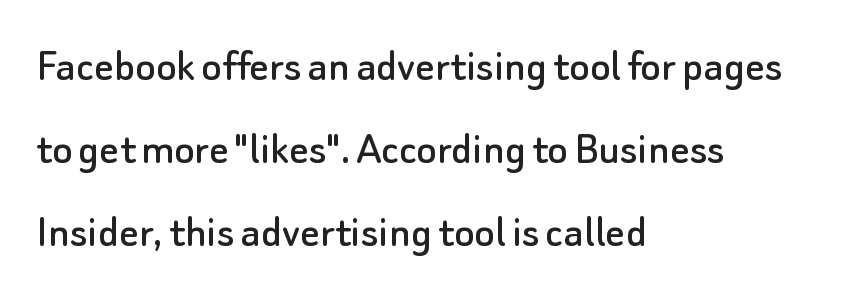
Q: Is the text italic (slanted)? A: No, it is upright.
Q: Is the typeface a serif or a sans-serif typeface? A: Sans-serif.
Q: Is the text underlined? A: No.
Q: How is the paragraph aligned? A: Left-aligned.
Q: Is the spacing between letters normal or unusually wide? A: Normal.
Q: Width (condensed, normal, or wide)? A: Normal.
Q: Stroke contrast? A: Low.
Q: x-height? A: Small.
Q: Monospaced? A: No.
